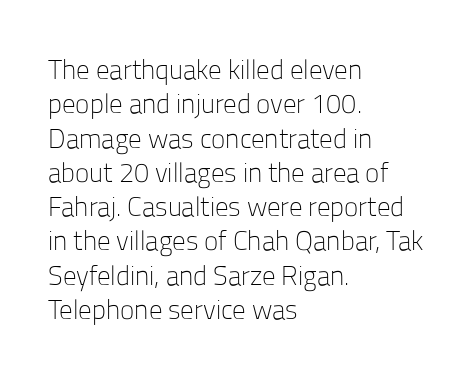
Q: Is the text bold? A: No.
Q: Is the text italic (slanted)? A: No, it is upright.
Q: Is the text underlined? A: No.
Q: How is the paragraph aligned? A: Left-aligned.
Q: Is the spacing between letters normal or unusually wide? A: Normal.
Q: Is the spacing between lines tight, normal or loose? A: Normal.
